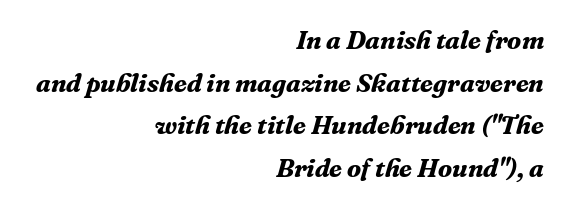
{"italic": "yes", "lean": "right", "slant_degrees": 16, "bold": "yes", "underline": "no", "align": "right", "line_spacing": "normal", "line_spacing_ratio": 1.64, "letter_spacing": "normal", "letter_spacing_em": 0.0, "glyph_px": 26}
